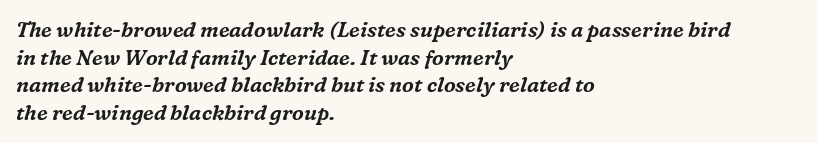
The image shows 21 px text type, italic (leaning right); set left-aligned, normal line spacing (1.32x), normal letter spacing, not underlined.
